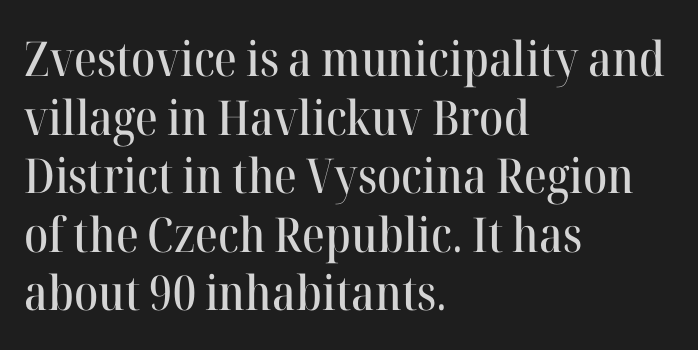
{"serif": "yes", "italic": "no", "width": "normal", "stroke_contrast": "high", "x_height": "medium", "monospaced": "no", "underline": "no", "align": "left", "line_spacing_ratio": 1.22, "letter_spacing": "normal", "letter_spacing_em": 0.0, "glyph_px": 48}
